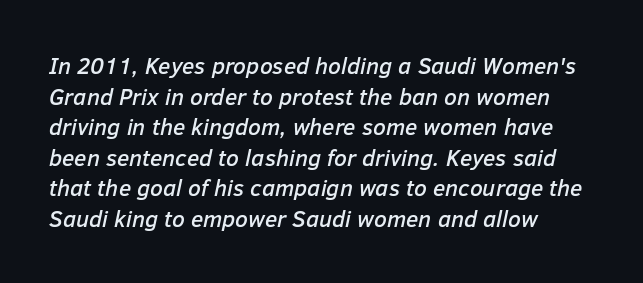
Q: Is the text italic (slanted)? A: Yes, it leans right by about 12 degrees.
Q: Is the text underlined? A: No.
Q: How is the paragraph aligned? A: Left-aligned.
Q: Is the spacing between letters normal or unusually wide? A: Normal.
Q: Is the spacing between lines tight, normal or loose? A: Normal.
